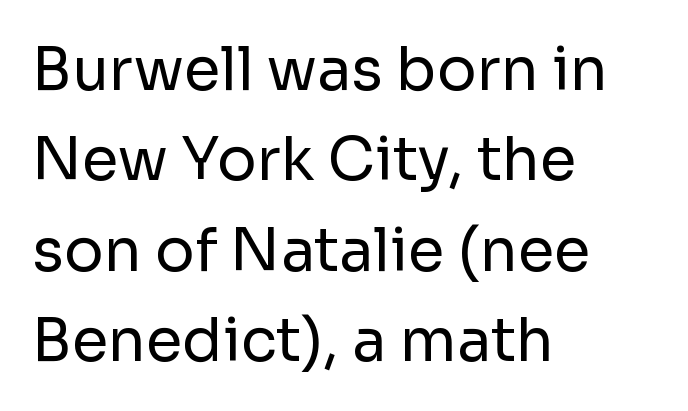
It's the straight-up-and-down kind of type. This block has exactly the height ordinary leading produces. The type is set solid horizontally, with unmodified tracking. On a weight scale, this lands at 450 or below. The passage shown is typed in a proportional face where columns would drift.
